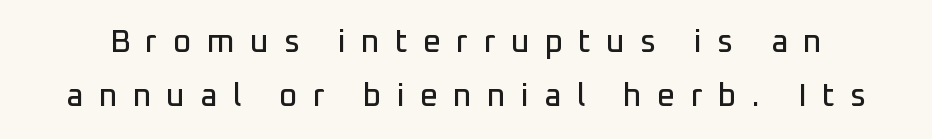
{"serif": "no", "italic": "no", "width": "normal", "stroke_contrast": "low", "x_height": "medium", "monospaced": "no", "underline": "no", "line_spacing": "normal", "line_spacing_ratio": 1.68, "letter_spacing": "wide", "letter_spacing_em": 0.47, "glyph_px": 32}
